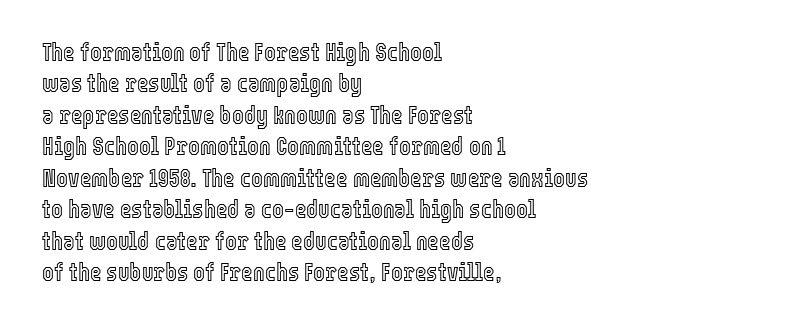
{"italic": "no", "underline": "no", "align": "left", "line_spacing": "normal", "line_spacing_ratio": 1.26, "letter_spacing": "normal", "letter_spacing_em": 0.0, "glyph_px": 25}
